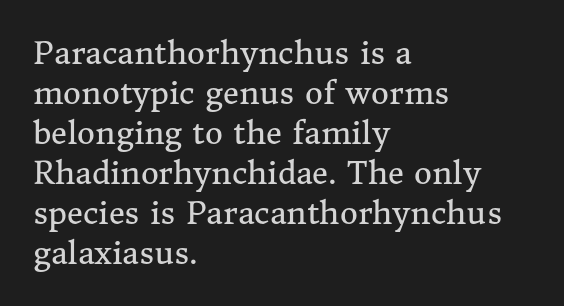
Ascenders rise straight up at ninety degrees. The passage shown is typed in a proportional face where columns would drift. Nobody drew a line under any word here. This rendering leaves character spacing at its baseline value. Unlike a clean sans, this face finishes its strokes with serifs. The lines sit at an ordinary, default distance from one another.
